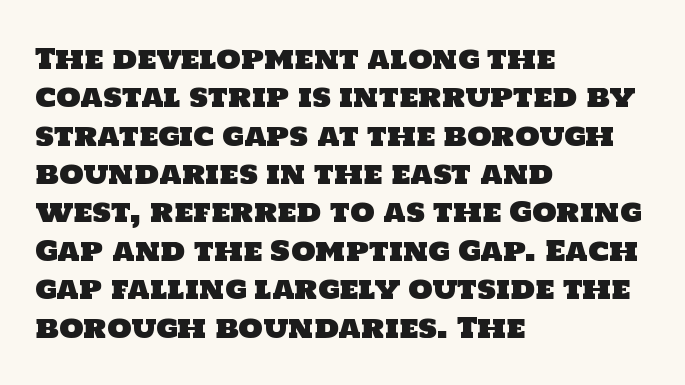
The image shows 28 px sans-serif type; set left-aligned, normal line spacing (1.37x), normal letter spacing, not underlined; low stroke contrast and a large x-height.
